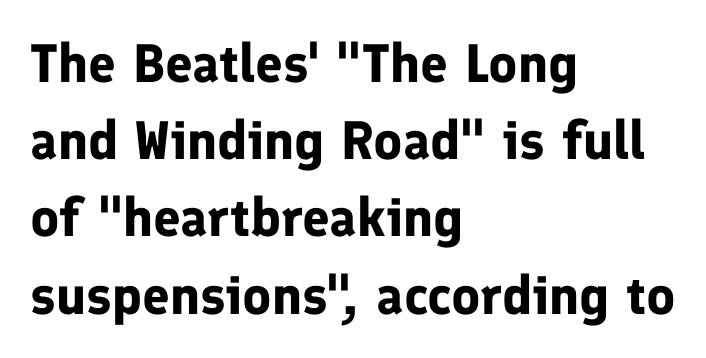
{"serif": "no", "italic": "no", "bold": "yes", "weight": "bold", "width": "normal", "stroke_contrast": "low", "x_height": "medium", "monospaced": "no", "underline": "no", "align": "left", "line_spacing": "normal", "line_spacing_ratio": 1.43, "letter_spacing": "normal", "letter_spacing_em": 0.0, "glyph_px": 54}
